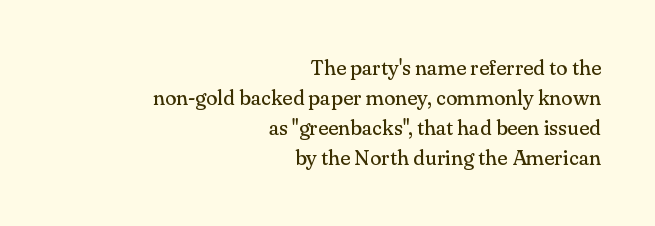
Q: Is the text bold? A: No.
Q: Is the text italic (slanted)? A: No, it is upright.
Q: Is the text underlined? A: No.
Q: How is the paragraph aligned? A: Right-aligned.
Q: Is the spacing between letters normal or unusually wide? A: Normal.
Q: Is the spacing between lines tight, normal or loose? A: Normal.
